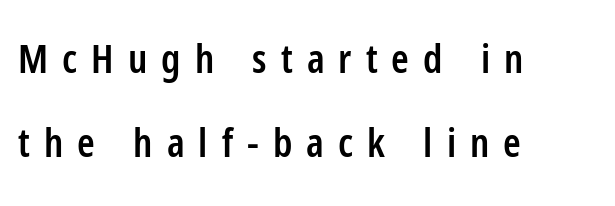
Q: Is the text bold? A: Semi-bold.
Q: Is the text italic (slanted)? A: No, it is upright.
Q: Is the typeface a serif or a sans-serif typeface? A: Sans-serif.
Q: Is the text underlined? A: No.
Q: How is the paragraph aligned? A: Left-aligned.
Q: Is the spacing between letters normal or unusually wide? A: Unusually wide.
Q: Is the spacing between lines tight, normal or loose? A: Loose.
Q: Width (condensed, normal, or wide)? A: Condensed.
Q: Stroke contrast? A: Low.
Q: x-height? A: Medium.
Q: Monospaced? A: No.
